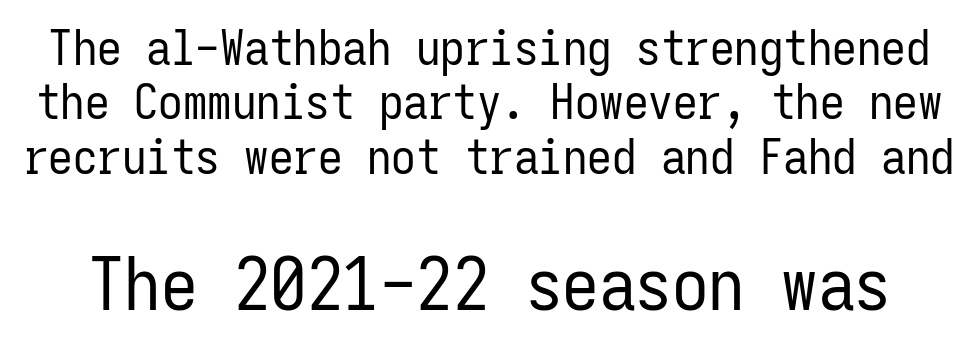
{"serif": "no", "italic": "no", "bold": "no", "weight": "regular", "width": "condensed", "stroke_contrast": "low", "x_height": "medium", "monospaced": "yes", "underline": "no", "line_spacing": "tight", "line_spacing_ratio": 1.11, "letter_spacing": "normal", "letter_spacing_em": 0.0, "larger_block": "second", "size_ratio": 1.49, "glyph_px": 73}
